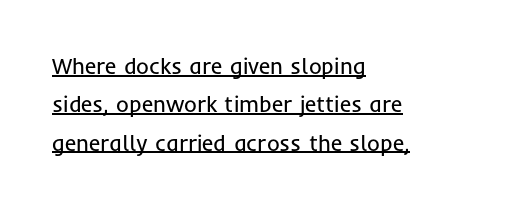
The image shows 22 px text type, upright; set left-aligned, line spacing 1.74x, normal letter spacing, underlined.
